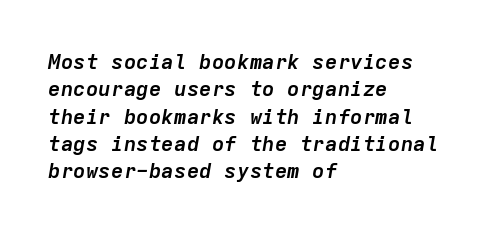
Q: Is the text bold? A: Yes.
Q: Is the text italic (slanted)? A: Yes, it leans right by about 9 degrees.
Q: Is the text underlined? A: No.
Q: How is the paragraph aligned? A: Left-aligned.
Q: Is the spacing between letters normal or unusually wide? A: Normal.
Q: Is the spacing between lines tight, normal or loose? A: Normal.
